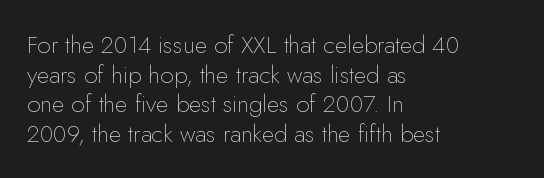
{"italic": "no", "bold": "no", "underline": "no", "align": "left", "line_spacing_ratio": 1.23, "letter_spacing": "normal", "letter_spacing_em": 0.0, "glyph_px": 24}
